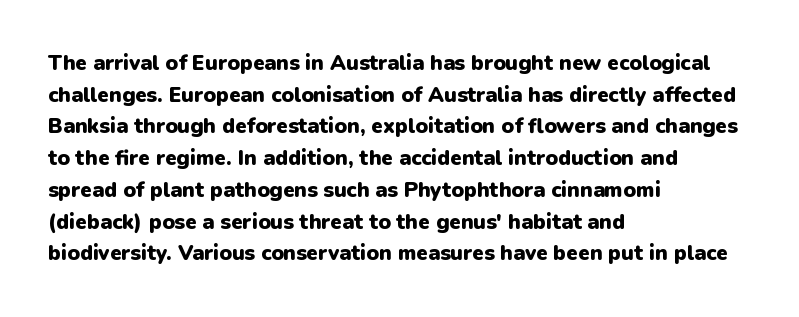
Q: Is the text bold? A: Yes.
Q: Is the text italic (slanted)? A: No, it is upright.
Q: Is the text underlined? A: No.
Q: How is the paragraph aligned? A: Left-aligned.
Q: Is the spacing between letters normal or unusually wide? A: Normal.
Q: Is the spacing between lines tight, normal or loose? A: Normal.
